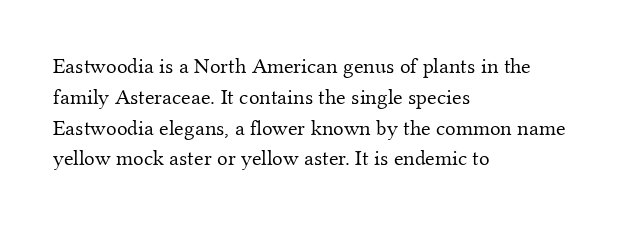
Summary of vertical rhythm: regular, with standard interline spacing. Short note: letters normally spaced. The font's upright variant was chosen for this text. Casual observation: everything's shoved over to the left.
